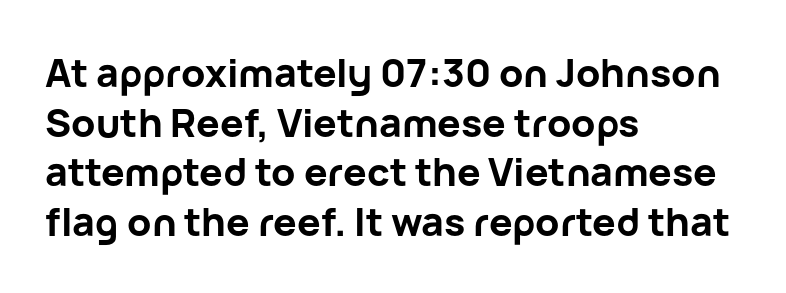
{"serif": "no", "italic": "no", "bold": "yes", "weight": "bold", "width": "normal", "stroke_contrast": "low", "x_height": "medium", "monospaced": "no", "underline": "no", "align": "left", "line_spacing": "normal", "line_spacing_ratio": 1.27, "letter_spacing": "normal", "letter_spacing_em": 0.0, "glyph_px": 39}
